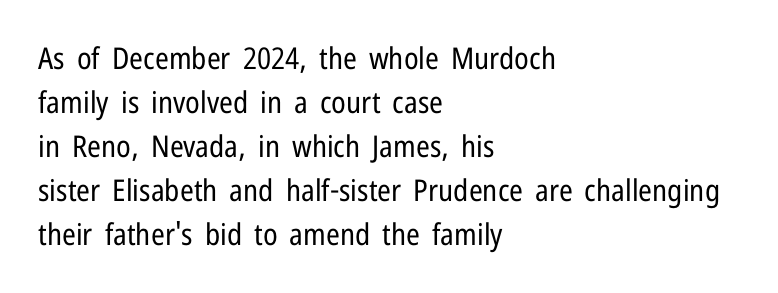
Q: Is the text bold? A: No.
Q: Is the text italic (slanted)? A: No, it is upright.
Q: Is the typeface a serif or a sans-serif typeface? A: Sans-serif.
Q: Is the text underlined? A: No.
Q: How is the paragraph aligned? A: Left-aligned.
Q: Is the spacing between letters normal or unusually wide? A: Normal.
Q: Is the spacing between lines tight, normal or loose? A: Normal.
Q: Width (condensed, normal, or wide)? A: Condensed.
Q: Stroke contrast? A: Low.
Q: x-height? A: Medium.
Q: Monospaced? A: No.
